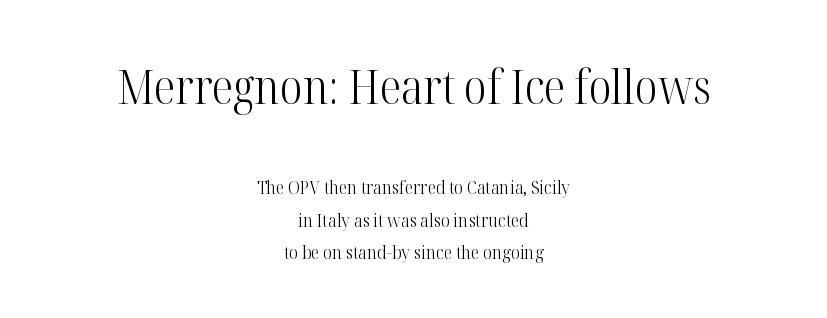
In terms of letterspacing, this is plain default setting. Looks like regular typesetting: each glyph gets only the width it needs. Whoever set this made the first block the dominant, larger element. This sample uses a serif face. Italic? Not at all — the glyphs are vertical.
